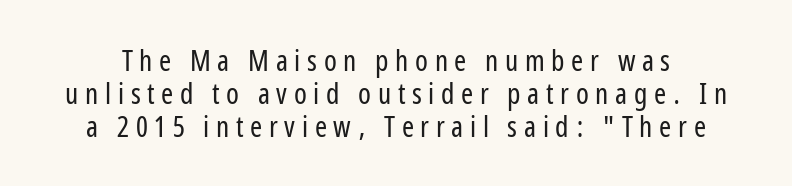
The image shows 29 px regular-weight, condensed sans-serif type, upright; set tight line spacing (1.13x), unusually wide letter spacing (+0.23 em), not underlined; low stroke contrast and a medium x-height.
